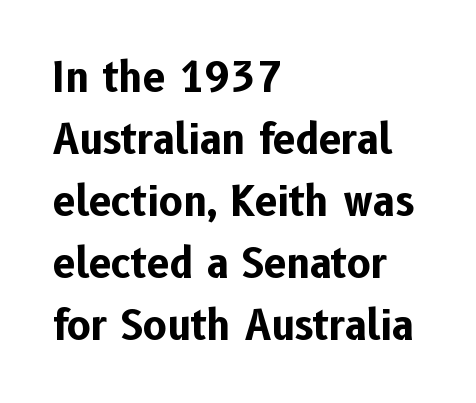
Italic? Not at all — the glyphs are vertical. What weight is shown? A full bold with thick strokes. In terms of leading, this rendering sits right in the middle. Quick note: underline off. Caption: multi-line text, flush left, ragged right. The rendering uses natural spacing where letterforms have individual widths.
